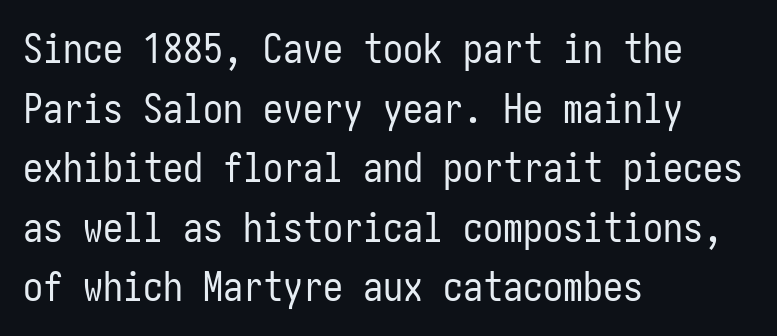
Q: Is the text bold? A: No.
Q: Is the text italic (slanted)? A: No, it is upright.
Q: Is the typeface a serif or a sans-serif typeface? A: Sans-serif.
Q: Is the text underlined? A: No.
Q: How is the paragraph aligned? A: Left-aligned.
Q: Is the spacing between letters normal or unusually wide? A: Normal.
Q: Is the spacing between lines tight, normal or loose? A: Normal.
Q: Width (condensed, normal, or wide)? A: Condensed.
Q: Stroke contrast? A: Low.
Q: x-height? A: Medium.
